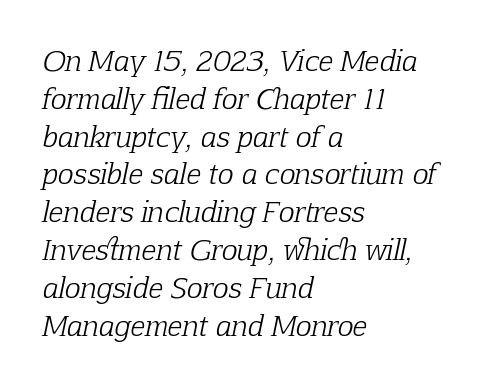
The image shows 27 px text type, italic (leaning right); set left-aligned, normal line spacing (1.4x), normal letter spacing, not underlined.
